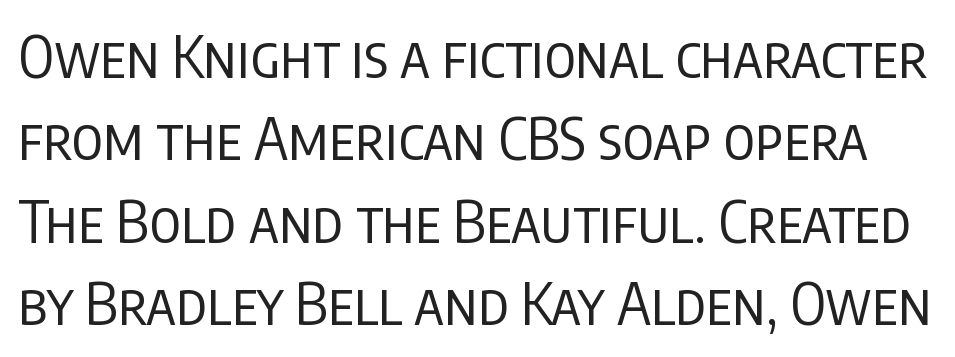
{"serif": "no", "italic": "no", "bold": "no", "weight": "regular", "width": "condensed", "stroke_contrast": "low", "x_height": "large", "monospaced": "no", "underline": "no", "line_spacing": "normal", "line_spacing_ratio": 1.42, "letter_spacing": "normal", "letter_spacing_em": 0.0, "glyph_px": 58}
